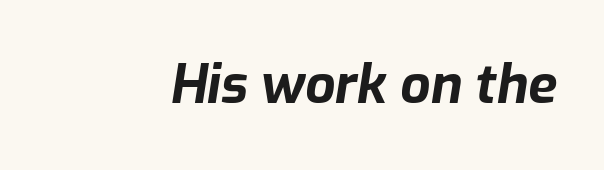
{"italic": "yes", "lean": "right", "slant_degrees": 9, "bold": "yes", "weight": "bold", "width": "normal", "stroke_contrast": "low", "x_height": "medium", "monospaced": "no", "underline": "no", "letter_spacing": "normal", "letter_spacing_em": 0.0, "glyph_px": 53}
